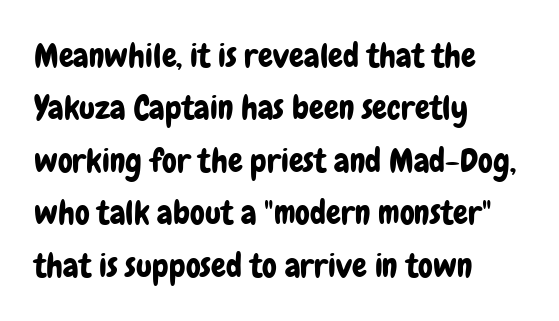
The rendering anchors every line to the left-hand side. The letters stand straight up with perfectly vertical stems. Rows of type keep a routine distance in the vertical direction. Glance below the letters and you will spot only blank space. A typesetter would label this face a sans.
